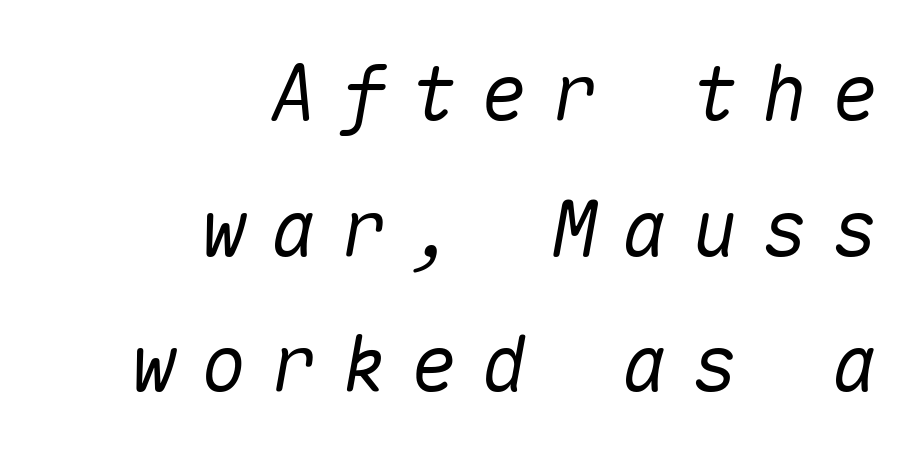
Do the characters align in a grid? Yes, the font is monospaced. The strip under each line holds only bare page. The lettering tilts uniformly, giving the passage an italic look. The tracking reads as deliberately expanded to a designer's eye. Which margin do the lines hug? The right one — the left edge is uneven.
